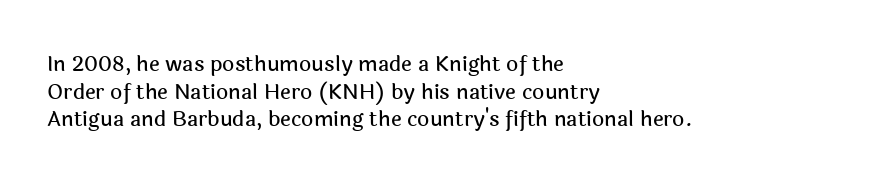
Line starts are locked; line ends wander. Leading matches the norm, producing a regular column. Characters remain perfectly vertical along every line. The area under the type is left untouched. Caption: standard tracking, unaltered.
